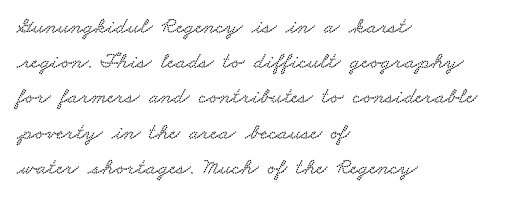
Q: Is the text underlined? A: No.
Q: How is the paragraph aligned? A: Left-aligned.
Q: Is the spacing between letters normal or unusually wide? A: Normal.
Q: Is the spacing between lines tight, normal or loose? A: Normal.
